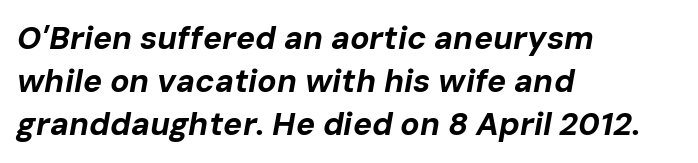
The image shows 32 px bold type, italic (leaning right); set left-aligned, normal line spacing (1.35x), normal letter spacing, not underlined; low stroke contrast and a medium x-height.
